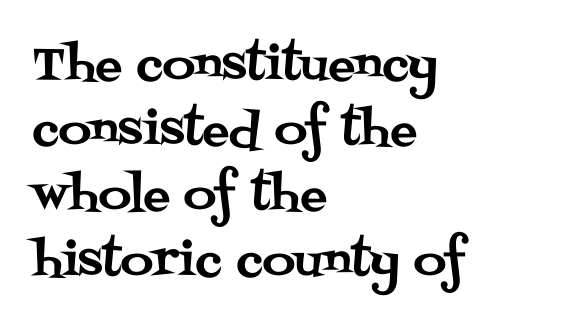
The image shows 45 px serif type, upright; set left-aligned, normal line spacing (1.45x), normal letter spacing, not underlined; medium stroke contrast and a large x-height.
